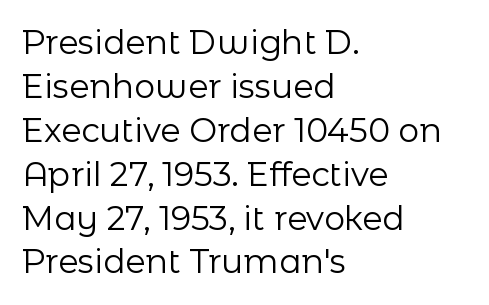
The image shows 33 px regular-weight sans-serif type, upright; set left-aligned, normal line spacing (1.33x), normal letter spacing, not underlined; low stroke contrast and a medium x-height.
